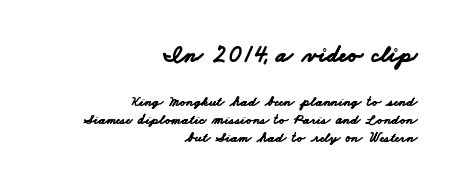
The image shows 24 px bold type; set right-aligned, normal line spacing (1.28x), normal letter spacing, not underlined; the first (top) block is 1.71x larger.
